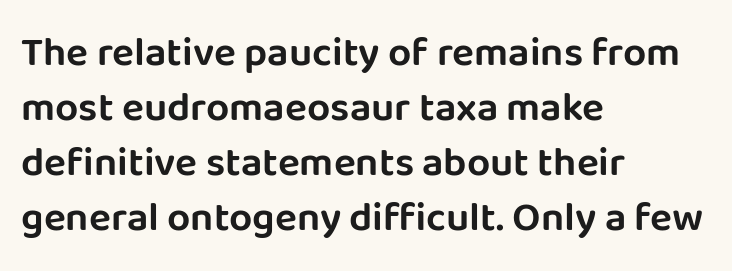
The image shows 41 px sans-serif type, upright; set left-aligned, normal line spacing (1.34x), normal letter spacing, not underlined; low stroke contrast and a large x-height.
